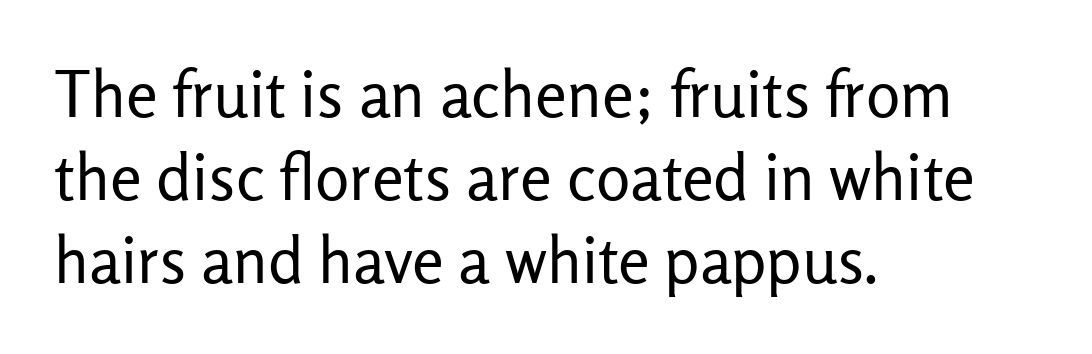
{"serif": "no", "italic": "no", "bold": "no", "weight": "regular", "width": "normal", "stroke_contrast": "low", "x_height": "medium", "monospaced": "no", "underline": "no", "align": "left", "line_spacing": "normal", "line_spacing_ratio": 1.3, "letter_spacing": "normal", "letter_spacing_em": 0.0, "glyph_px": 64}
